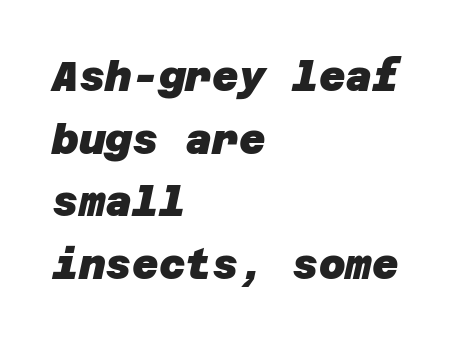
{"serif": "no", "bold": "yes", "weight": "heavy", "width": "normal", "stroke_contrast": "low", "x_height": "large", "underline": "no", "align": "left", "line_spacing": "normal", "line_spacing_ratio": 1.53, "letter_spacing": "normal", "letter_spacing_em": 0.0, "glyph_px": 41}
